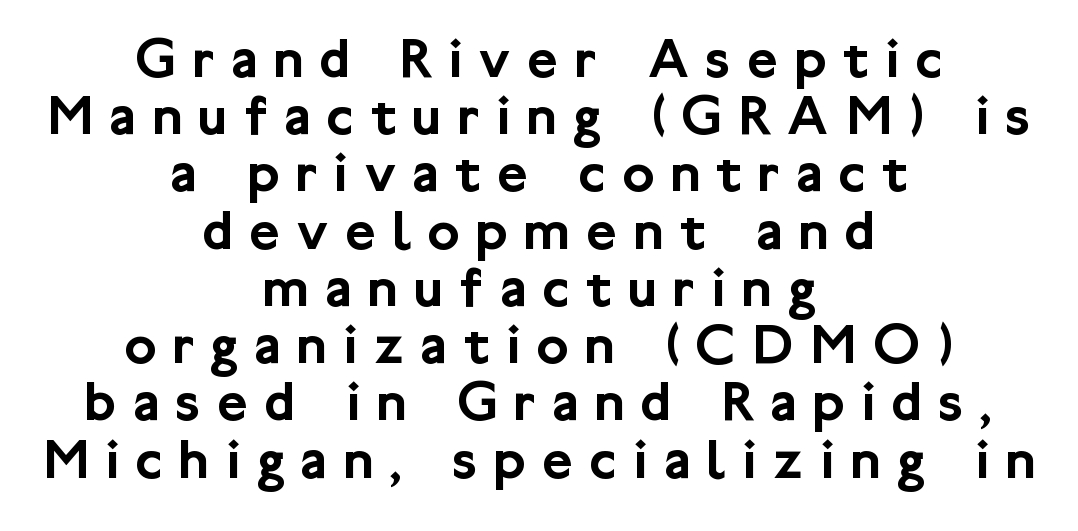
Is this a sans? Yes — the strokes have no serifs. Rule under the text: the space is simply empty. The line-height multiplier appears low, near solid setting. If you folded the block vertically in half, each line would mirror itself in length. The tracking reads as deliberately expanded to a designer's eye.
